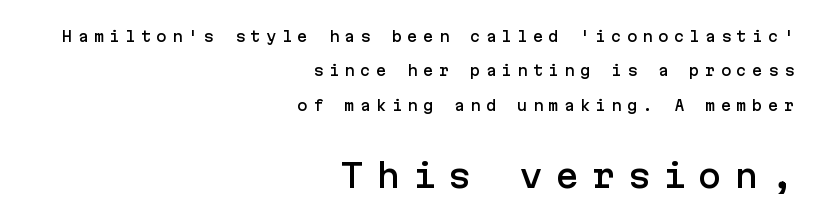
Q: Is the text italic (slanted)? A: No, it is upright.
Q: Is the typeface a serif or a sans-serif typeface? A: Sans-serif.
Q: Is the text underlined? A: No.
Q: How is the paragraph aligned? A: Right-aligned.
Q: Is the spacing between letters normal or unusually wide? A: Unusually wide.
Q: Is the spacing between lines tight, normal or loose? A: Loose.
Q: Which block of text is set in a larger size, the first (top) or the second (bottom)? A: The second (bottom) one.
Q: Width (condensed, normal, or wide)? A: Normal.
Q: Stroke contrast? A: Low.
Q: x-height? A: Medium.
